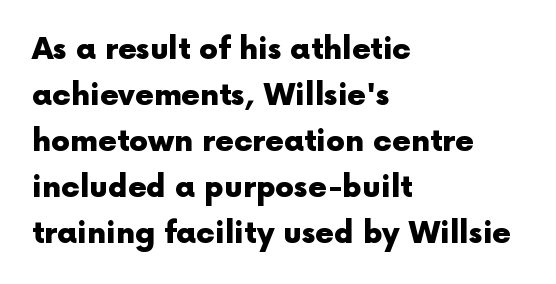
Q: Is the text bold? A: Yes.
Q: Is the text italic (slanted)? A: No, it is upright.
Q: Is the typeface a serif or a sans-serif typeface? A: Sans-serif.
Q: Is the text underlined? A: No.
Q: How is the paragraph aligned? A: Left-aligned.
Q: Is the spacing between letters normal or unusually wide? A: Normal.
Q: Is the spacing between lines tight, normal or loose? A: Normal.
Q: Width (condensed, normal, or wide)? A: Normal.
Q: x-height? A: Medium.
Q: Monospaced? A: No.
